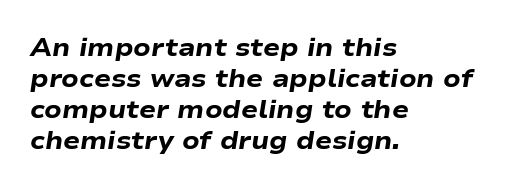
Emphasis-style slanted type is in use. Nothing unusual about the tracking: characters are spaced as the font intends. This sample is left-justified, so line endings fall wherever the words run out. Each row of text sits above clean, open space. A full-strength bold gives these letters their thick strokes.
